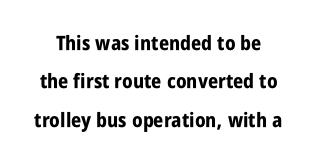
The image shows 20 px bold type, upright; set loose line spacing (1.92x), normal letter spacing, not underlined.
